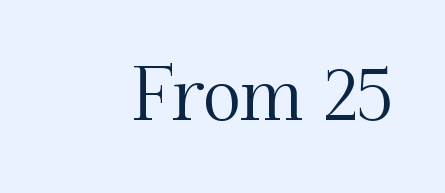
Q: Is the text italic (slanted)? A: No, it is upright.
Q: Is the typeface a serif or a sans-serif typeface? A: Serif.
Q: Is the text underlined? A: No.
Q: Is the spacing between letters normal or unusually wide? A: Normal.
Q: Width (condensed, normal, or wide)? A: Normal.
Q: Stroke contrast? A: Medium.
Q: x-height? A: Small.
Q: Monospaced? A: No.
